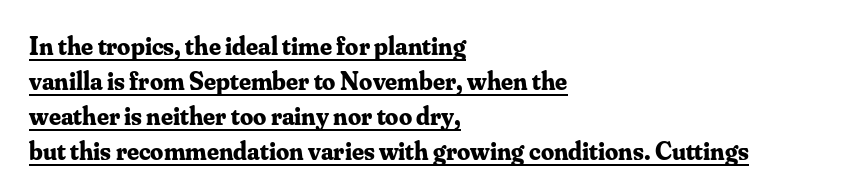
The image shows 26 px bold type, upright; set left-aligned, normal line spacing (1.34x), normal letter spacing, underlined.
